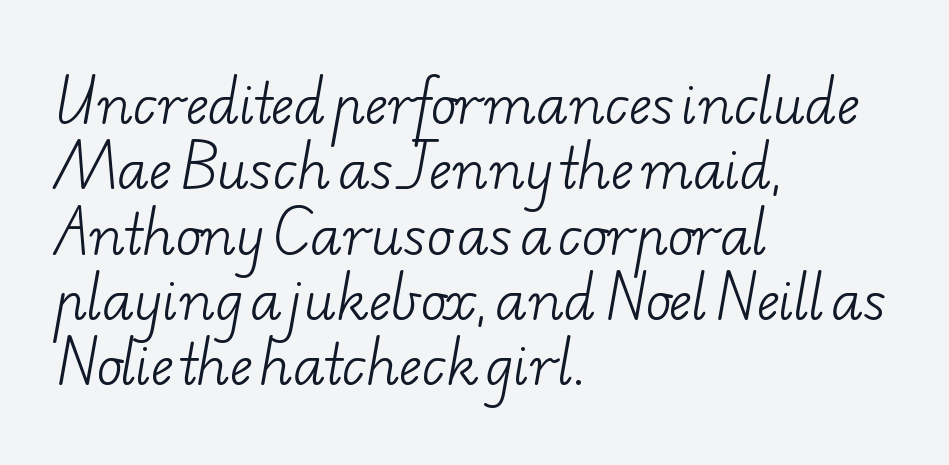
The image shows 54 px light, wide serif type; set left-aligned, line spacing 1.21x, normal letter spacing, not underlined; low stroke contrast and a small x-height.
